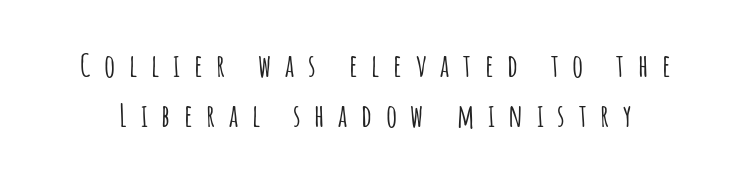
Q: Is the text italic (slanted)? A: No, it is upright.
Q: Is the typeface a serif or a sans-serif typeface? A: Sans-serif.
Q: Is the text underlined? A: No.
Q: Is the spacing between letters normal or unusually wide? A: Unusually wide.
Q: Is the spacing between lines tight, normal or loose? A: Normal.
Q: Width (condensed, normal, or wide)? A: Condensed.
Q: Stroke contrast? A: Low.
Q: x-height? A: Large.
Q: Monospaced? A: No.
